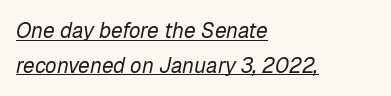
Letters have the restrained weight of plain body copy at most. Slant detected: the letters are inclined. Where is the straight margin? On the left. Does a line run under the words? Yes, clearly. Compared with typical body copy, the letter spacing here is the same. The vertical gap from one line to the next is medium.
